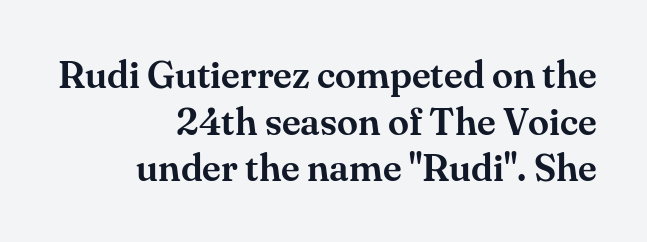
The image shows 38 px serif type, upright; set right-aligned, line spacing 1.23x, normal letter spacing, not underlined; medium stroke contrast and a small x-height.
